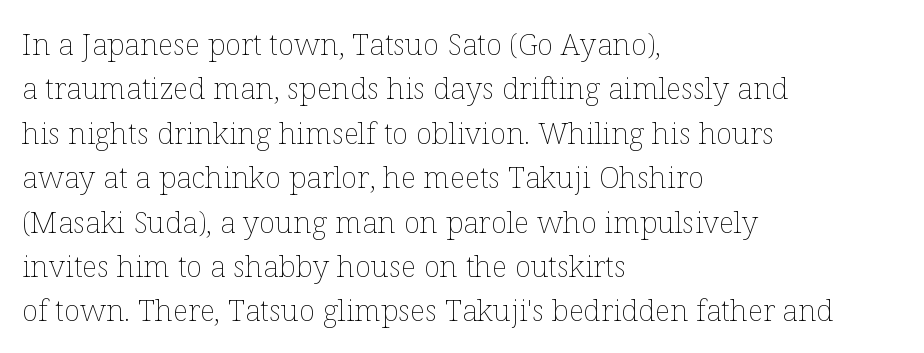
Q: Is the text bold? A: No.
Q: Is the text italic (slanted)? A: No, it is upright.
Q: Is the text underlined? A: No.
Q: How is the paragraph aligned? A: Left-aligned.
Q: Is the spacing between letters normal or unusually wide? A: Normal.
Q: Is the spacing between lines tight, normal or loose? A: Normal.
Q: Width (condensed, normal, or wide)? A: Normal.
Q: Stroke contrast? A: Low.
Q: x-height? A: Medium.
Q: Monospaced? A: No.
